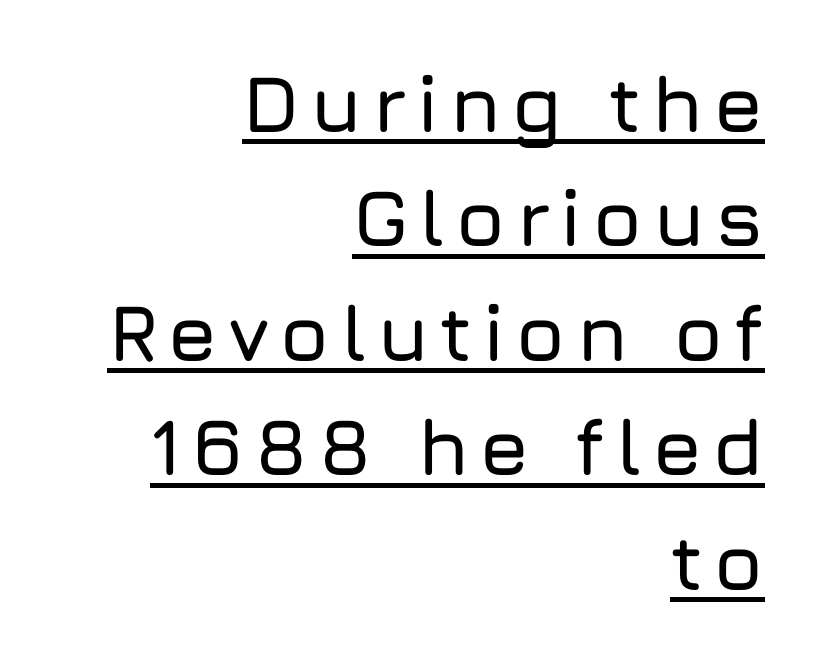
{"serif": "no", "italic": "no", "width": "normal", "stroke_contrast": "low", "x_height": "medium", "monospaced": "no", "underline": "yes", "align": "right", "line_spacing": "normal", "line_spacing_ratio": 1.43, "glyph_px": 80}
